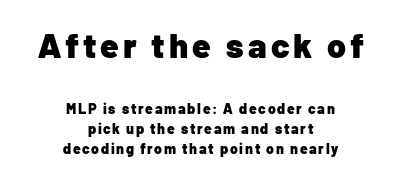
Q: Is the text bold? A: Yes.
Q: Is the text italic (slanted)? A: No, it is upright.
Q: Is the typeface a serif or a sans-serif typeface? A: Sans-serif.
Q: Is the text underlined? A: No.
Q: How is the paragraph aligned? A: Centered.
Q: Is the spacing between lines tight, normal or loose? A: Normal.
Q: Which block of text is set in a larger size, the first (top) or the second (bottom)? A: The first (top) one.
Q: Width (condensed, normal, or wide)? A: Normal.
Q: Stroke contrast? A: Low.
Q: x-height? A: Medium.
Q: Monospaced? A: No.
